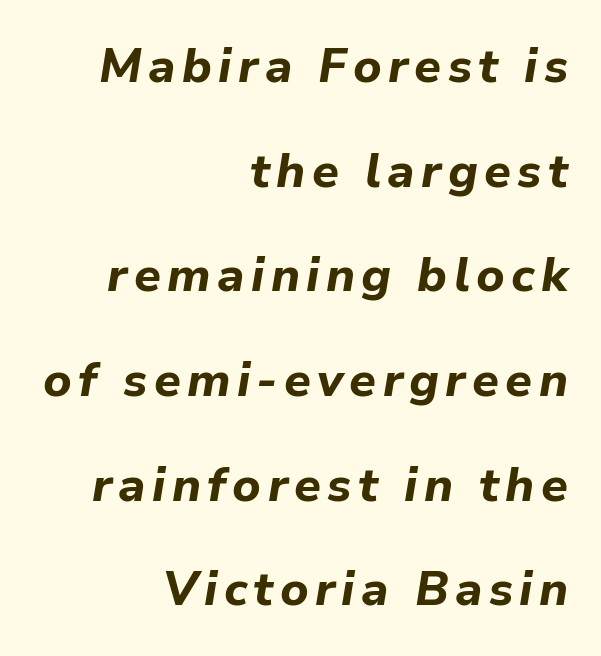
As a designer I'd log this as weight 700, bold. You can tell it's italic because the verticals aren't actually vertical. Rule under the text: the space is simply empty. Here the designer chose a conventional face with non-uniform glyph widths. How would I describe the line gaps? Wide and relaxed. Right-aligned paragraph, ragged on the left.
